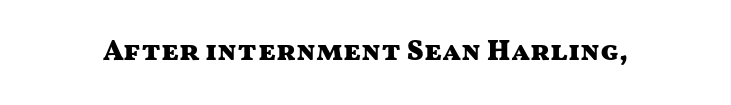
Q: Is the text bold? A: Yes.
Q: Is the text italic (slanted)? A: No, it is upright.
Q: Is the typeface a serif or a sans-serif typeface? A: Sans-serif.
Q: Is the text underlined? A: No.
Q: Is the spacing between letters normal or unusually wide? A: Normal.
Q: Width (condensed, normal, or wide)? A: Wide.
Q: Stroke contrast? A: Medium.
Q: x-height? A: Medium.
Q: Monospaced? A: No.
